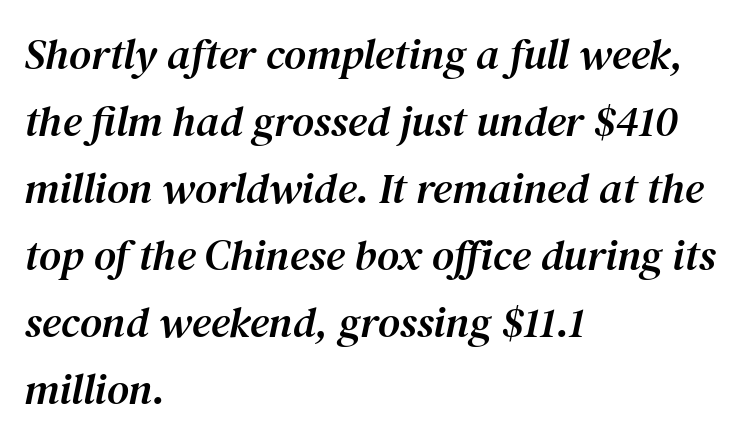
Q: Is the text italic (slanted)? A: Yes, it leans right by about 12 degrees.
Q: Is the typeface a serif or a sans-serif typeface? A: Serif.
Q: Is the text underlined? A: No.
Q: How is the paragraph aligned? A: Left-aligned.
Q: Is the spacing between letters normal or unusually wide? A: Normal.
Q: Is the spacing between lines tight, normal or loose? A: Normal.
Q: Width (condensed, normal, or wide)? A: Normal.
Q: Stroke contrast? A: Medium.
Q: x-height? A: Medium.
Q: Monospaced? A: No.
